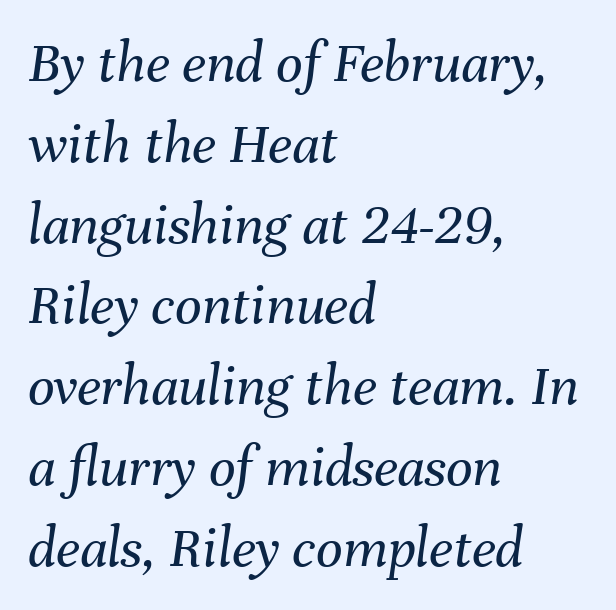
If you measured baseline to baseline, you'd find a middling distance. Characters are canted at an angle relative to the baseline's perpendicular. Casual observation: everything's shoved over to the left. The tracking reads as untouched default to a designer's eye.
